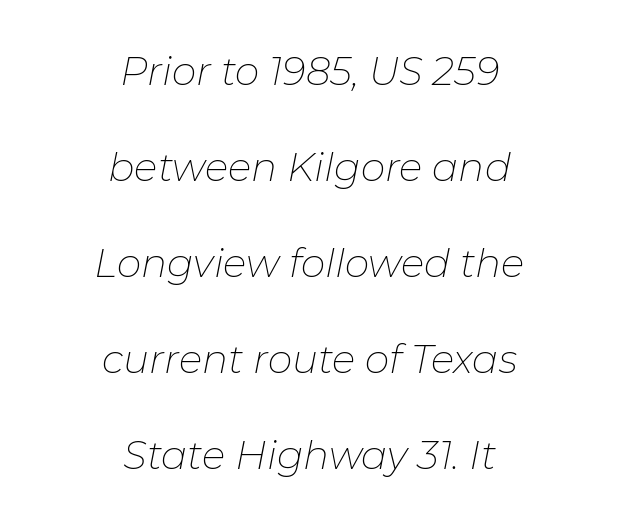
Q: Is the text bold? A: No.
Q: Is the text italic (slanted)? A: Yes, it leans right by about 11 degrees.
Q: Is the text underlined? A: No.
Q: How is the paragraph aligned? A: Centered.
Q: Is the spacing between letters normal or unusually wide? A: Normal.
Q: Is the spacing between lines tight, normal or loose? A: Loose.
Q: Width (condensed, normal, or wide)? A: Normal.
Q: Stroke contrast? A: Low.
Q: x-height? A: Medium.
Q: Monospaced? A: No.
